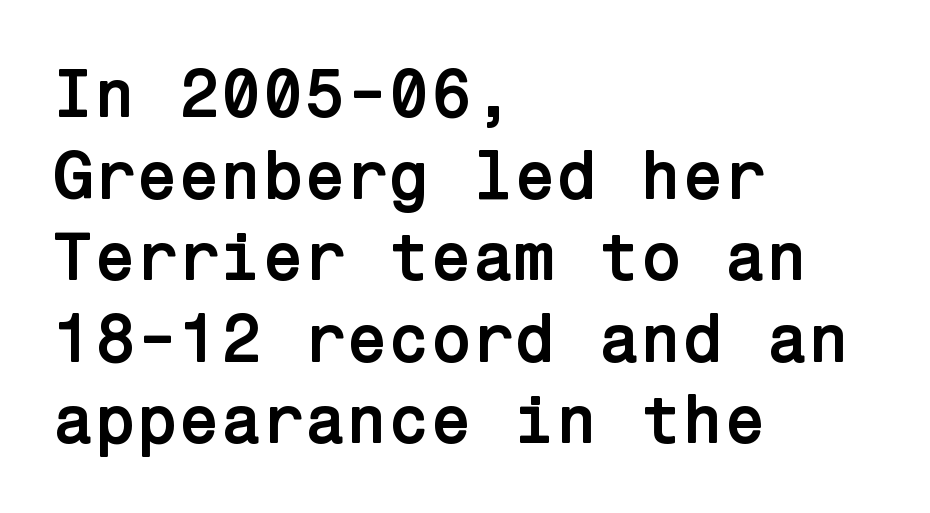
The image shows 68 px semibold sans-serif type, upright; set left-aligned, line spacing 1.2x, normal letter spacing, not underlined; low stroke contrast and a medium x-height.
